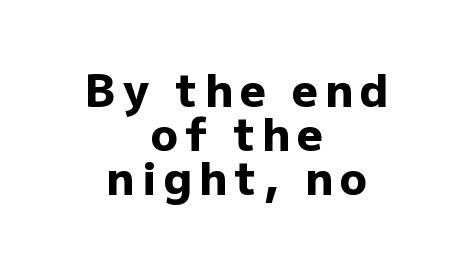
Q: Is the text bold? A: Yes.
Q: Is the text italic (slanted)? A: No, it is upright.
Q: Is the typeface a serif or a sans-serif typeface? A: Sans-serif.
Q: Is the text underlined? A: No.
Q: How is the paragraph aligned? A: Centered.
Q: Is the spacing between lines tight, normal or loose? A: Tight.
Q: Width (condensed, normal, or wide)? A: Normal.
Q: Stroke contrast? A: Low.
Q: x-height? A: Medium.
Q: Monospaced? A: No.
